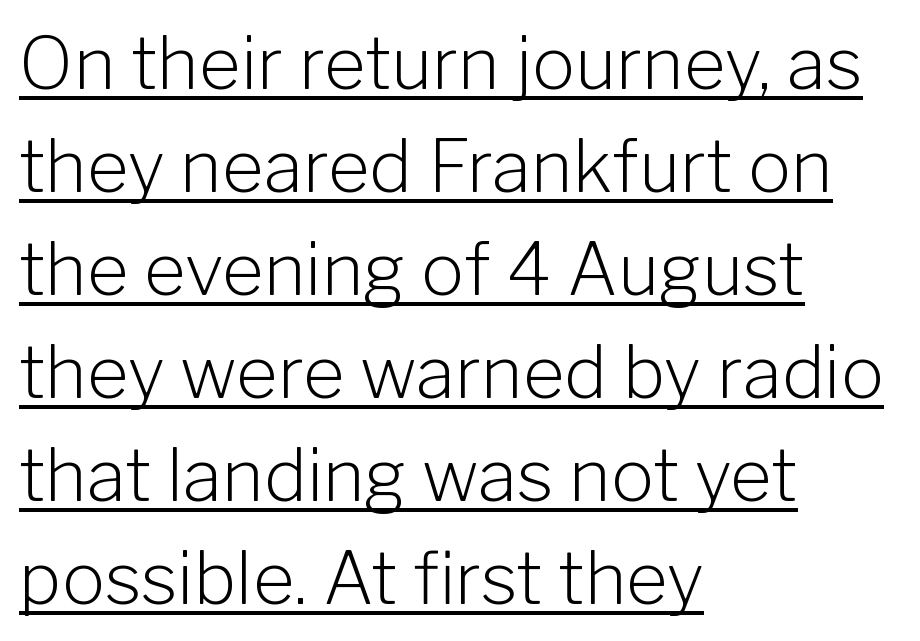
The image shows 72 px light sans-serif type, upright; set left-aligned, normal line spacing (1.43x), normal letter spacing, underlined; low stroke contrast and a medium x-height.
